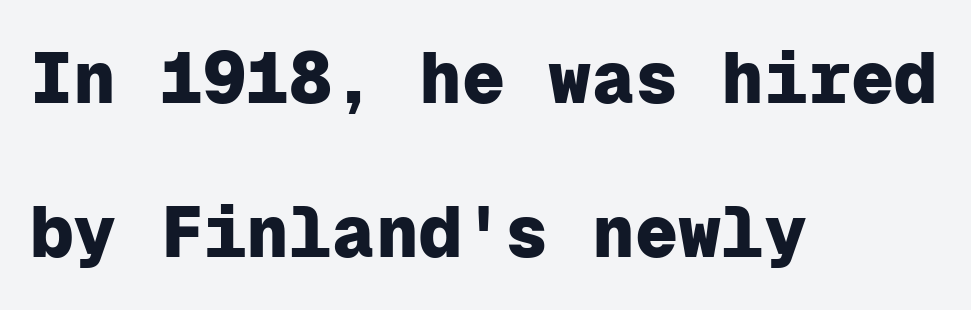
Students, note that the glyphs here touch the page at normal intervals. The face used here is monospaced, like something from a code editor. The axis of the letterforms is exactly vertical. A clean baseline with only descenders dipping below it. What weight is shown? A full bold with thick strokes.
